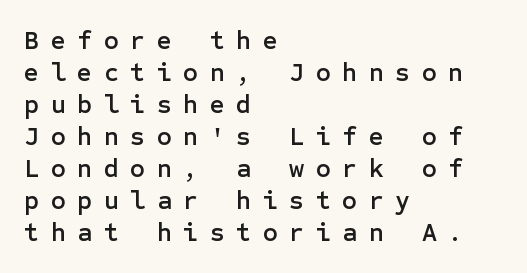
{"italic": "no", "underline": "no", "align": "left", "line_spacing_ratio": 1.23, "letter_spacing": "wide", "letter_spacing_em": 0.44, "glyph_px": 26}
